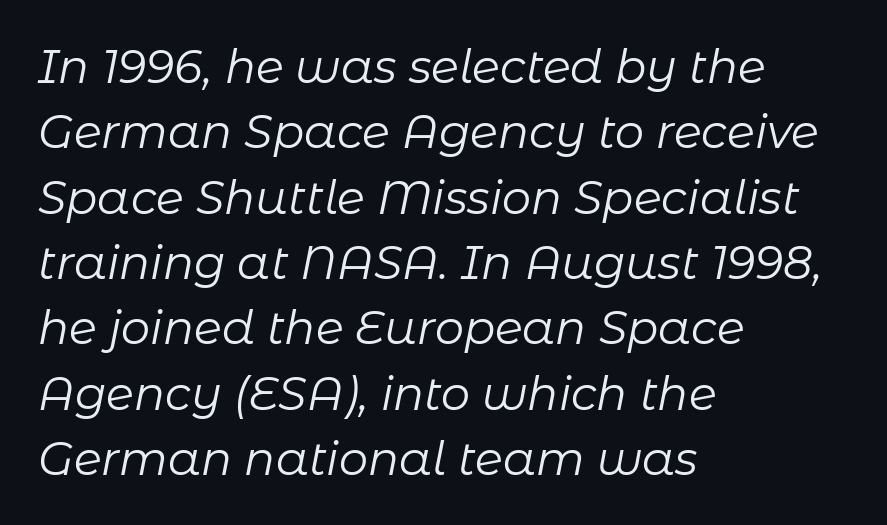
Q: Is the text bold? A: No.
Q: Is the text italic (slanted)? A: Yes, it leans right by about 11 degrees.
Q: Is the text underlined? A: No.
Q: How is the paragraph aligned? A: Left-aligned.
Q: Is the spacing between letters normal or unusually wide? A: Normal.
Q: Is the spacing between lines tight, normal or loose? A: Normal.
Q: Width (condensed, normal, or wide)? A: Normal.
Q: Stroke contrast? A: Low.
Q: x-height? A: Medium.
Q: Monospaced? A: No.
